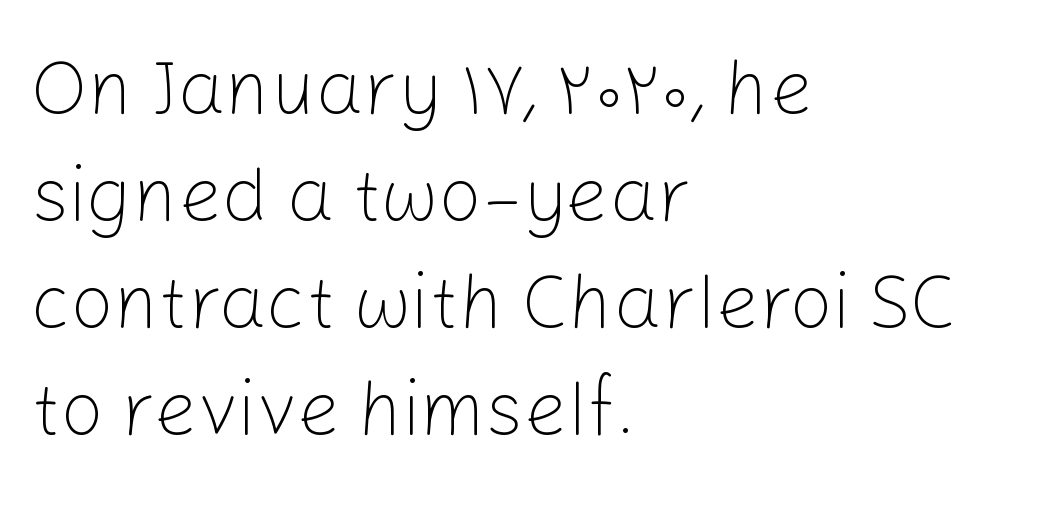
Posture: straight, roman, zero tilt. This is not heavy type; no bold has been used. The font family rendered here belongs to the sans-serif group. What's the leading like? Ordinary, nothing unusual. Nobody touched the tracking dial on this one.
